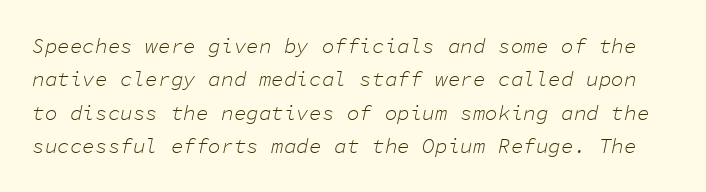
{"italic": "yes", "lean": "right", "slant_degrees": 11, "bold": "no", "underline": "no", "line_spacing": "normal", "line_spacing_ratio": 1.59, "letter_spacing": "normal", "letter_spacing_em": 0.0, "glyph_px": 21}
